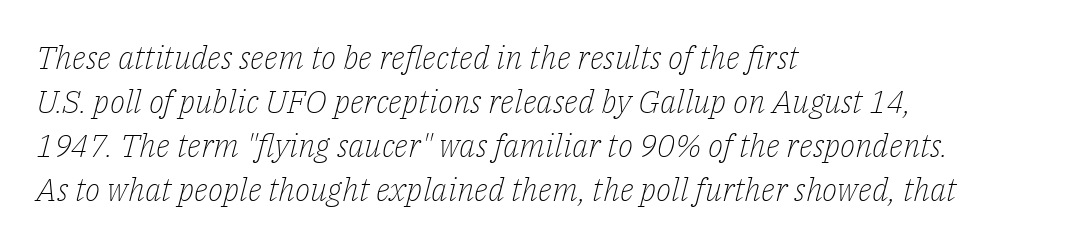
Default kerning and tracking; the words read as compact shapes. The typeface has the unassuming heft of standard copy or less. One-word summary of the alignment: left. Type style note: has serifs.
